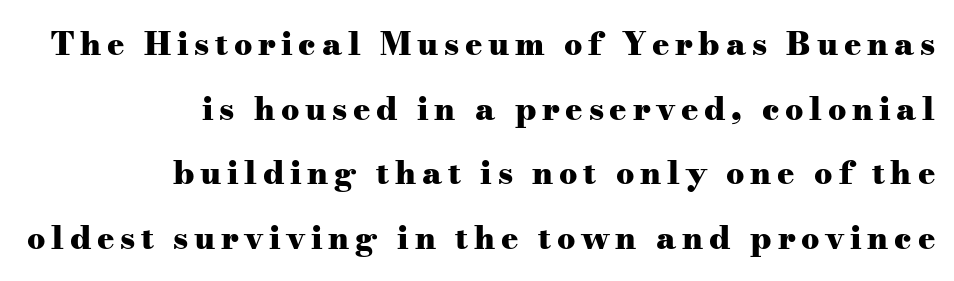
Q: Is the text bold? A: Yes.
Q: Is the text italic (slanted)? A: No, it is upright.
Q: Is the typeface a serif or a sans-serif typeface? A: Serif.
Q: Is the text underlined? A: No.
Q: How is the paragraph aligned? A: Right-aligned.
Q: Is the spacing between lines tight, normal or loose? A: Loose.
Q: Width (condensed, normal, or wide)? A: Wide.
Q: Stroke contrast? A: Medium.
Q: x-height? A: Small.
Q: Monospaced? A: No.
